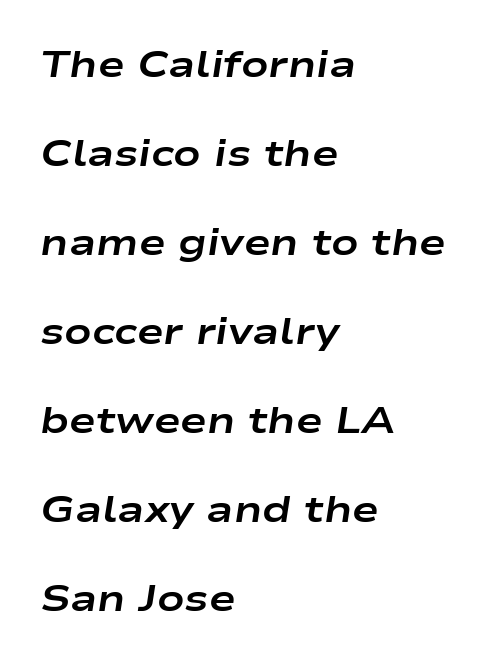
The image shows 36 px bold, wide type, italic (leaning right); set left-aligned, loose line spacing (2.47x), normal letter spacing, not underlined; low stroke contrast and a medium x-height.
